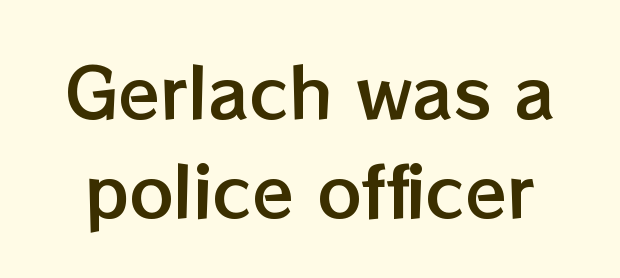
This rendering features lettering with no underline. These lines keep a tight, regular rhythm from letter to letter. The typography opts for an upright posture over an oblique one. The passage shown is typed in a proportional face where columns would drift. The block of text has a typical density, with ordinary space between rows.
